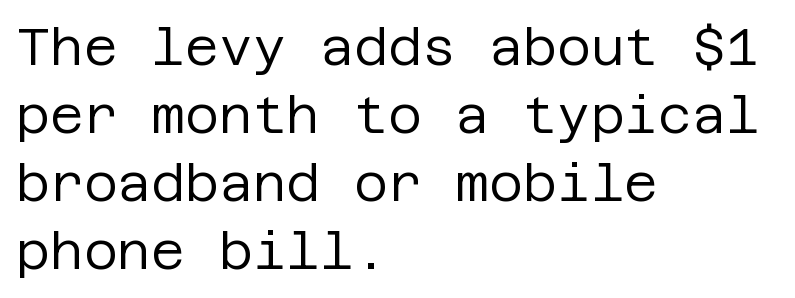
This is the regular roman posture of the typeface. Leading matches the norm, producing a regular column. Rule under the text: the space is simply empty. Which margin do the lines hug? The left one — the right edge is uneven.
